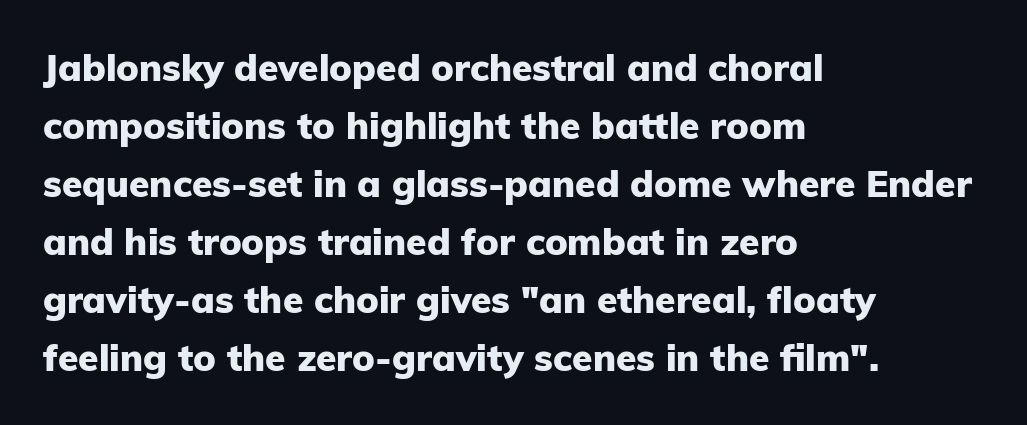
The image shows 37 px heavy sans-serif type, upright; set left-aligned, normal line spacing (1.57x), normal letter spacing, not underlined; low stroke contrast and a medium x-height.
